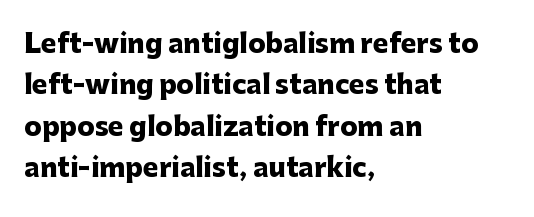
Descenders are the only things crossing below the line. Honestly, the row spacing looks completely unremarkable. The font is running at its bold setting. Inter-character spacing is left at the font's built-in metrics. Vertical strokes here are truly vertical.
